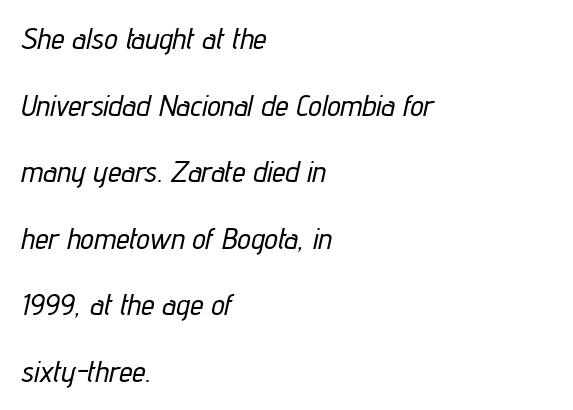
Q: Is the text italic (slanted)? A: Yes, it leans right by about 12 degrees.
Q: Is the text underlined? A: No.
Q: How is the paragraph aligned? A: Left-aligned.
Q: Is the spacing between letters normal or unusually wide? A: Normal.
Q: Is the spacing between lines tight, normal or loose? A: Loose.
Q: Width (condensed, normal, or wide)? A: Condensed.
Q: Stroke contrast? A: Low.
Q: x-height? A: Medium.
Q: Monospaced? A: No.
